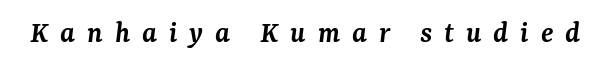
Do the characters align in a grid? No, the font is proportional. The letters are slanted; this is an italic face. Note: serifs present on the glyphs. The letterforms stand isolated, each surrounded by extra space.
